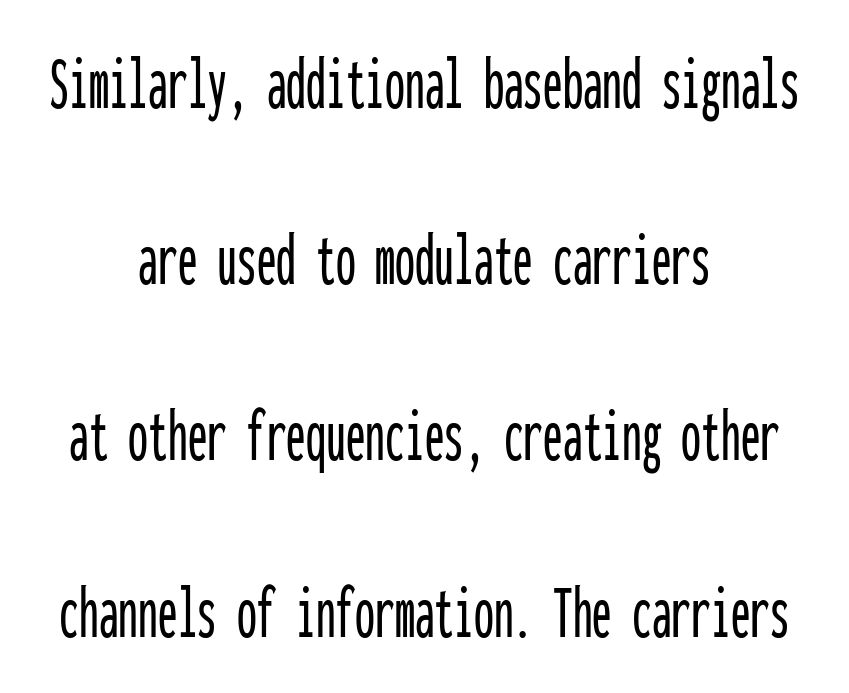
The image shows 79 px condensed sans-serif type, upright, monospaced; set centered, loose line spacing (2.23x), normal letter spacing, not underlined; low stroke contrast and a medium x-height.
